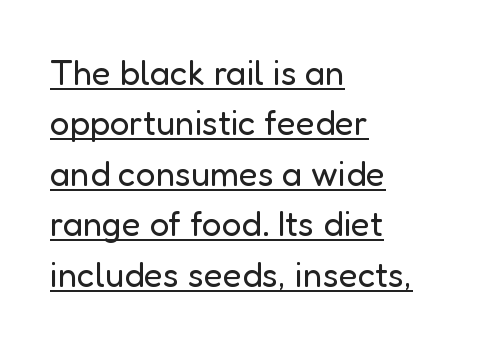
Normally led — the rows are evenly, conventionally spaced. Every word sits above its own underline. Font category for this specimen: sans-serif. Looks like regular typesetting: each glyph gets only the width it needs. Between one letter and the next there's only the usual sliver of space.
